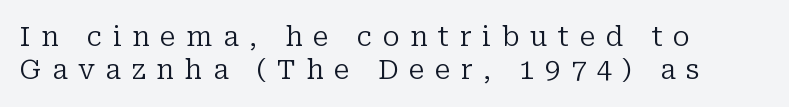
The image shows 27 px text type, upright; set left-aligned, line spacing 1.23x, unusually wide letter spacing (+0.39 em), not underlined.
